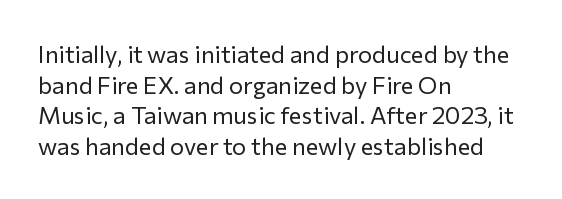
{"italic": "no", "bold": "no", "underline": "no", "align": "left", "line_spacing": "normal", "line_spacing_ratio": 1.28, "letter_spacing": "normal", "letter_spacing_em": 0.0, "glyph_px": 24}
